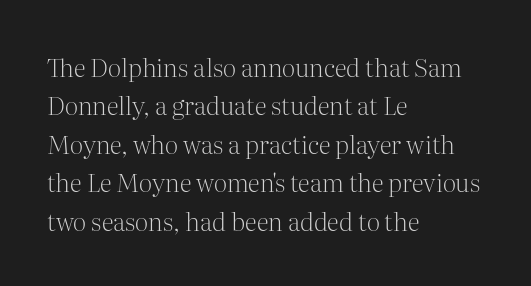
{"italic": "no", "bold": "no", "underline": "no", "align": "left", "line_spacing": "normal", "line_spacing_ratio": 1.54, "letter_spacing": "normal", "letter_spacing_em": 0.0, "glyph_px": 25}
